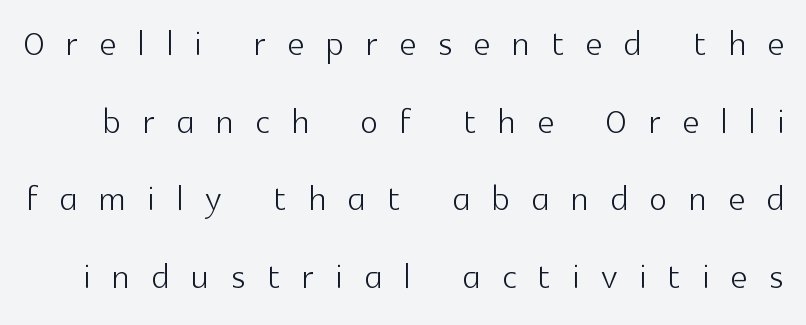
What stands out about the letter spacing? Its width — letters are far apart. The type sits square on the baseline with zero lean. Stroke mass is kept to a normal reading level or below. The face used here is proportionally spaced, like ordinary book or web type. A typesetter would label this face a sans.
